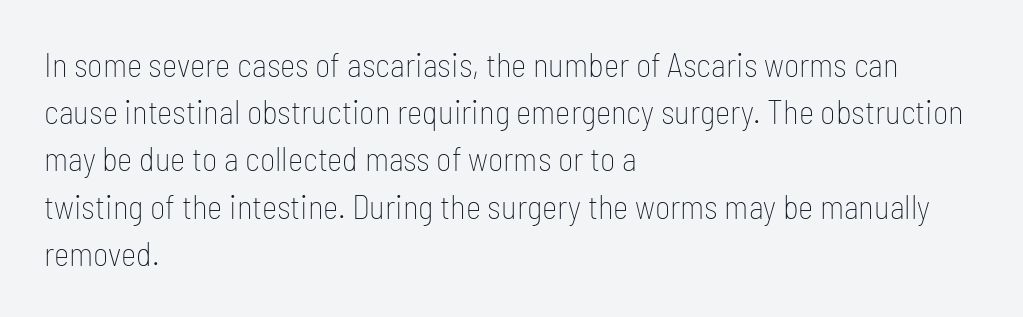
How are the letters spaced? Ordinarily, with no added tracking. Where is the straight margin? On the left. The typeface chosen for these lines omits serifs. The words here are not underlined. The passage shown is typed in a proportional face where columns would drift.
